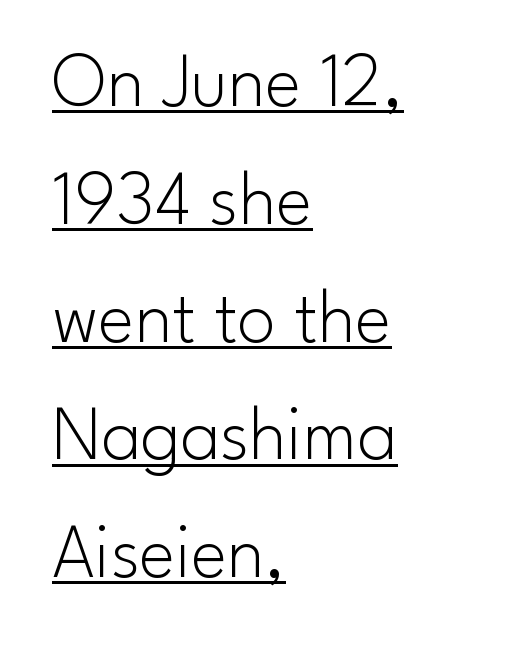
{"serif": "no", "italic": "no", "bold": "no", "weight": "light", "width": "normal", "stroke_contrast": "low", "x_height": "small", "monospaced": "no", "underline": "yes", "align": "left", "line_spacing": "normal", "line_spacing_ratio": 1.53, "letter_spacing": "normal", "letter_spacing_em": 0.0, "glyph_px": 77}
